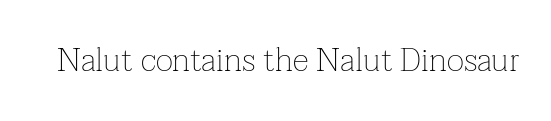
A typesetter would call this zero additional tracking. Stroke terminals: seriffed. Nobody drew a line under any word here. The typography opts for an upright posture over an oblique one. Do the characters align in a grid? No, the font is proportional. Stroke thickness stays within the range of a standard reading face or lighter.
